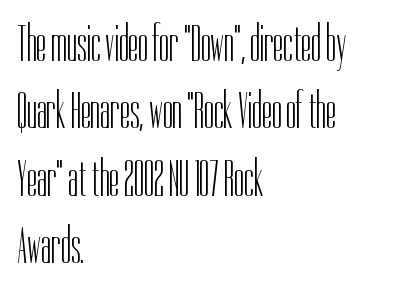
The image shows 51 px light, condensed sans-serif type, upright; set left-aligned, normal line spacing (1.32x), normal letter spacing, not underlined; low stroke contrast and a medium x-height.
